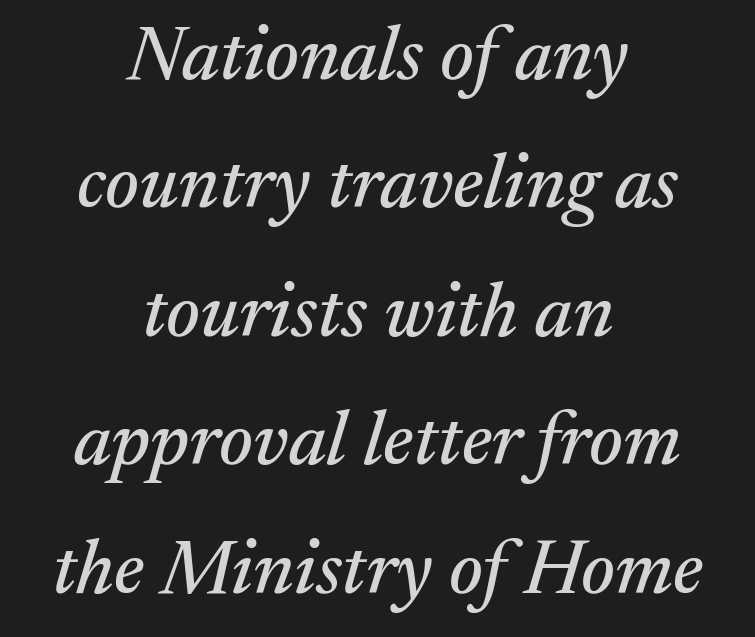
The image shows 76 px serif type, italic (leaning right); set centered, normal line spacing (1.69x), normal letter spacing, not underlined; medium stroke contrast and a medium x-height.
